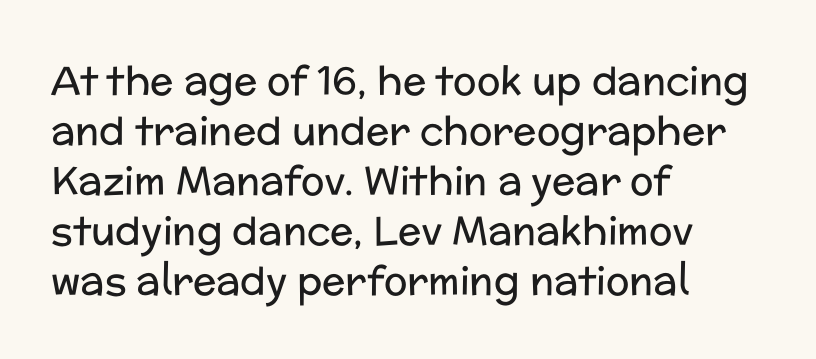
Q: Is the text bold? A: No.
Q: Is the text italic (slanted)? A: No, it is upright.
Q: Is the typeface a serif or a sans-serif typeface? A: Sans-serif.
Q: Is the text underlined? A: No.
Q: How is the paragraph aligned? A: Left-aligned.
Q: Is the spacing between letters normal or unusually wide? A: Normal.
Q: Is the spacing between lines tight, normal or loose? A: Normal.
Q: Width (condensed, normal, or wide)? A: Normal.
Q: Stroke contrast? A: Low.
Q: x-height? A: Medium.
Q: Monospaced? A: No.
